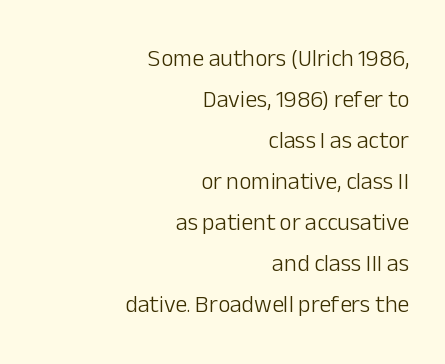
Is the stroke heavy? The answer is a plain regular-or-lighter. This rendering leaves character spacing at its baseline value. Line ends are locked; line starts wander. If you drew a line through each stem, it would be perfectly vertical. The baseline area is clear.
